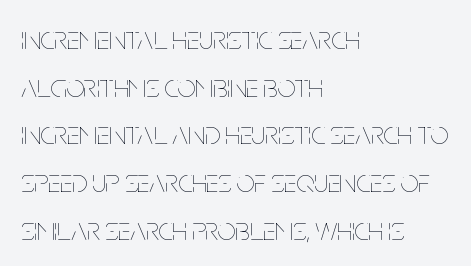
{"italic": "no", "bold": "no", "weight": "thin", "width": "condensed", "stroke_contrast": "low", "x_height": "large", "monospaced": "no", "underline": "no", "align": "left", "line_spacing": "normal", "line_spacing_ratio": 1.49, "letter_spacing": "normal", "letter_spacing_em": 0.0, "glyph_px": 32}
